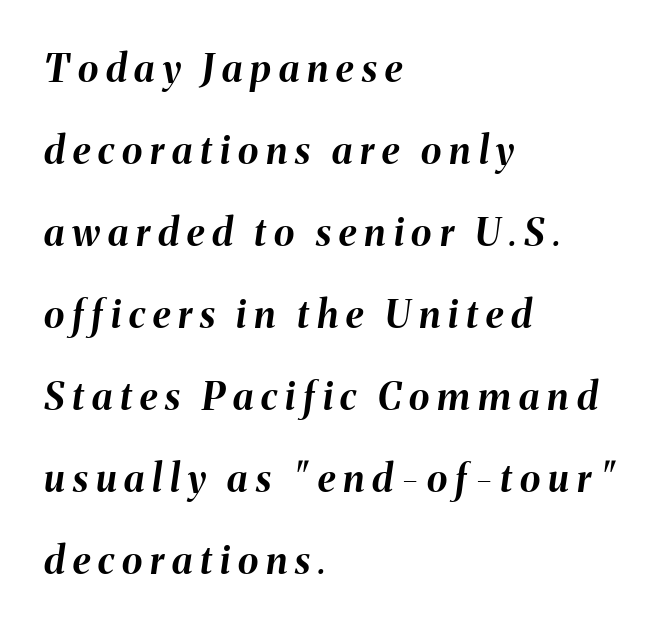
The image shows 38 px bold type, italic (leaning right); set left-aligned, loose line spacing (2.16x), unusually wide letter spacing (+0.21 em), not underlined; medium stroke contrast and a medium x-height.
